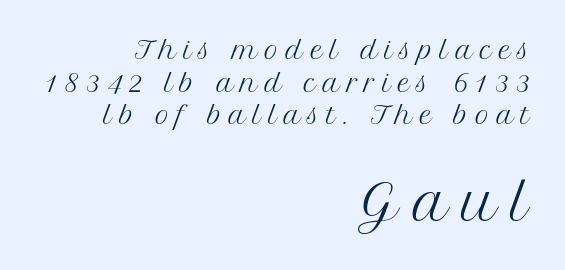
{"bold": "no", "weight": "regular", "width": "normal", "stroke_contrast": "medium", "x_height": "medium", "monospaced": "no", "underline": "no", "align": "right", "line_spacing": "normal", "line_spacing_ratio": 1.36, "letter_spacing": "wide", "letter_spacing_em": 0.28, "larger_block": "second", "size_ratio": 2.04, "glyph_px": 49}
